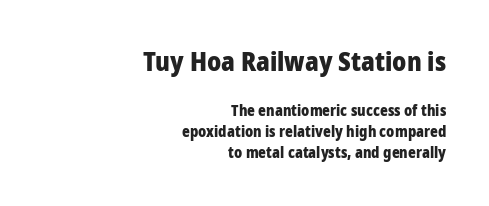
{"italic": "no", "bold": "yes", "underline": "no", "align": "right", "line_spacing": "normal", "line_spacing_ratio": 1.37, "letter_spacing": "normal", "letter_spacing_em": 0.0, "larger_block": "first", "size_ratio": 1.73, "glyph_px": 26}
